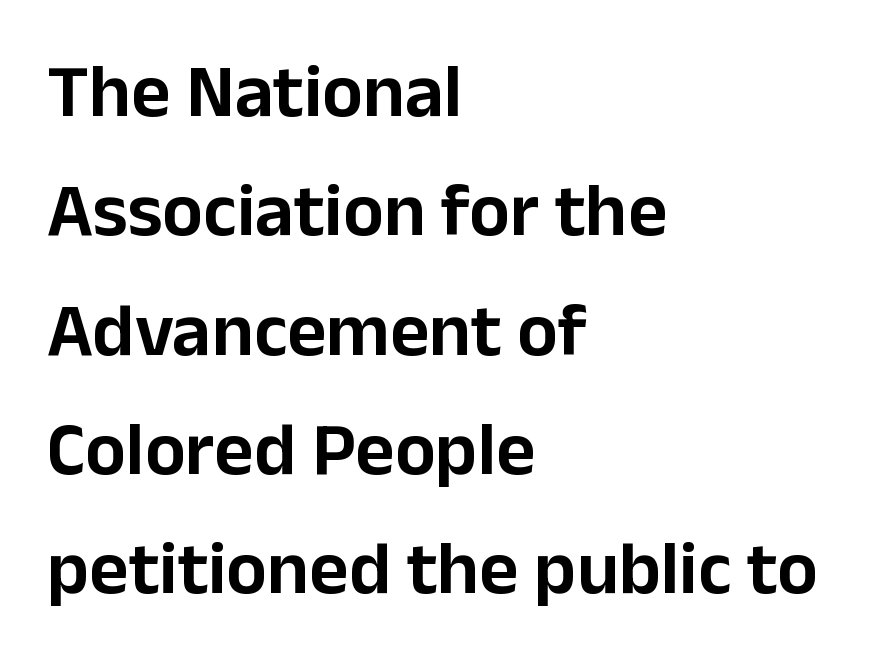
{"serif": "no", "italic": "no", "width": "normal", "stroke_contrast": "low", "x_height": "medium", "monospaced": "no", "underline": "no", "align": "left", "line_spacing": "normal", "line_spacing_ratio": 1.57, "letter_spacing": "normal", "letter_spacing_em": 0.0, "glyph_px": 76}
